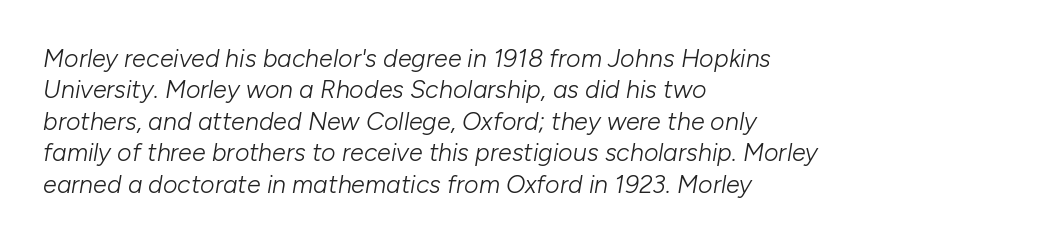
Teacher's note: observe the even left margin — that is flush-left alignment. The space directly below the letters is spotless. Caption: standard tracking, unaltered. The strokes carry an ordinary text weight at most.
